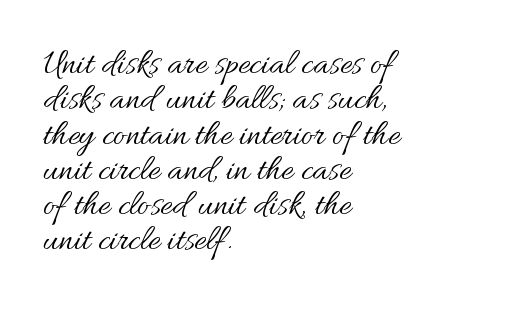
{"bold": "no", "weight": "regular", "width": "normal", "stroke_contrast": "medium", "x_height": "small", "monospaced": "no", "underline": "no", "align": "left", "line_spacing": "tight", "line_spacing_ratio": 0.98, "letter_spacing": "normal", "letter_spacing_em": 0.0, "glyph_px": 36}
